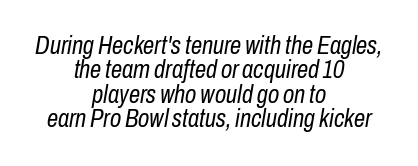
{"italic": "yes", "lean": "right", "slant_degrees": 10, "bold": "no", "underline": "no", "align": "center", "line_spacing": "tight", "line_spacing_ratio": 0.98, "letter_spacing": "normal", "letter_spacing_em": 0.0, "glyph_px": 25}
